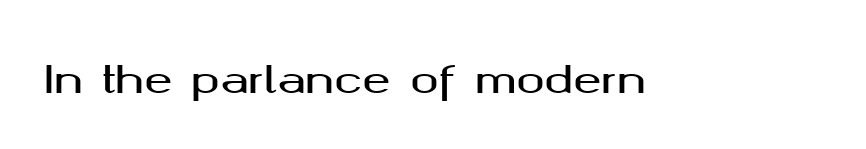
Is this a fixed-width face? No — the glyphs have proportional, varying widths. Glyph-to-glyph distance matches everyday printed text. Each letter's strokes conclude bluntly, with no projecting serifs. The space beneath each line is pristine and unruled.
